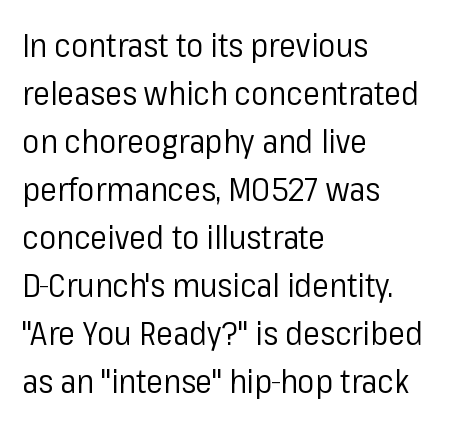
The image shows 32 px regular-weight sans-serif type, upright; set left-aligned, normal line spacing (1.5x), normal letter spacing, not underlined; low stroke contrast and a medium x-height.
